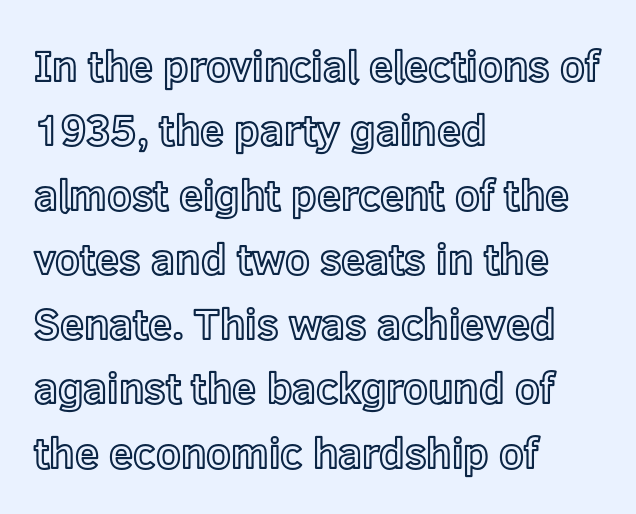
{"italic": "no", "width": "normal", "x_height": "medium", "monospaced": "no", "underline": "no", "align": "left", "line_spacing": "normal", "line_spacing_ratio": 1.5, "letter_spacing": "normal", "letter_spacing_em": 0.0, "glyph_px": 43}
